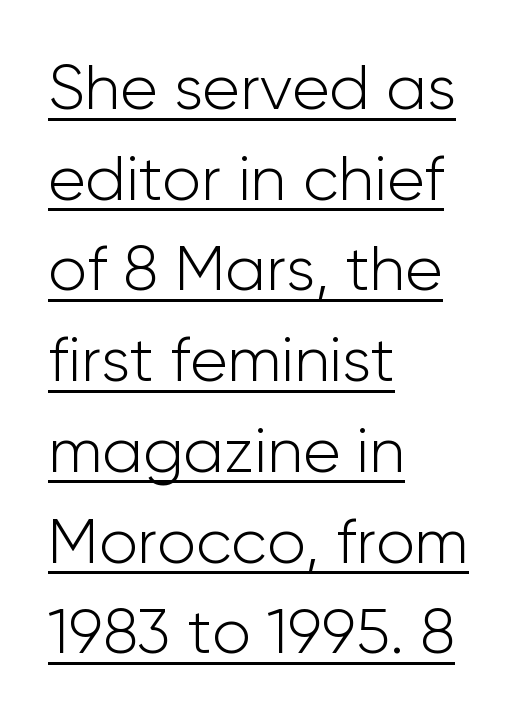
Does the lettering tilt? It doesn't — this is upright. Stroke terminals: plain, sans-serif. These characters rest on top of a visible drawn line. Vertical stems look standard width or narrower in stroke.
